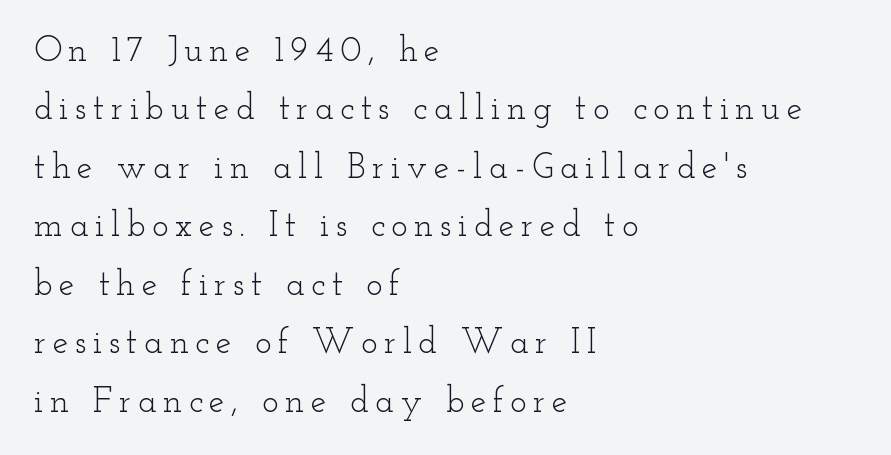
The image shows 35 px light, wide serif type, upright; set left-aligned, normal line spacing (1.67x), not underlined; low stroke contrast and a small x-height.
